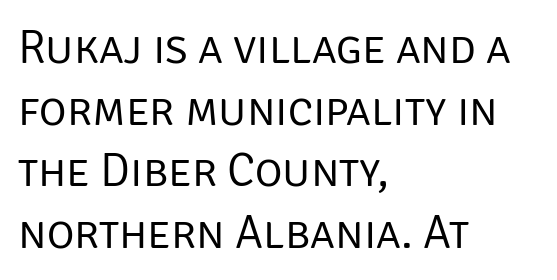
The image shows 47 px regular-weight sans-serif type, upright; set left-aligned, normal line spacing (1.31x), normal letter spacing, not underlined; low stroke contrast and a large x-height.
